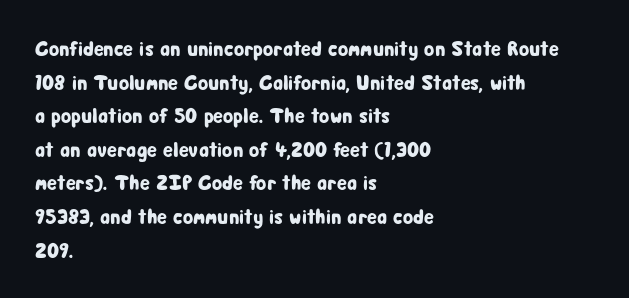
{"italic": "no", "underline": "no", "align": "left", "line_spacing": "normal", "line_spacing_ratio": 1.6, "letter_spacing": "normal", "letter_spacing_em": 0.0, "glyph_px": 21}
